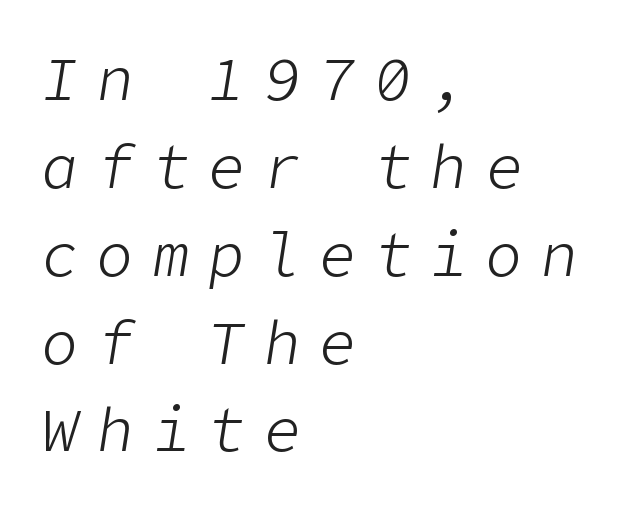
The image shows 61 px light type, italic (leaning right); set left-aligned, normal line spacing (1.44x), unusually wide letter spacing (+0.31 em), not underlined; low stroke contrast and a medium x-height.
